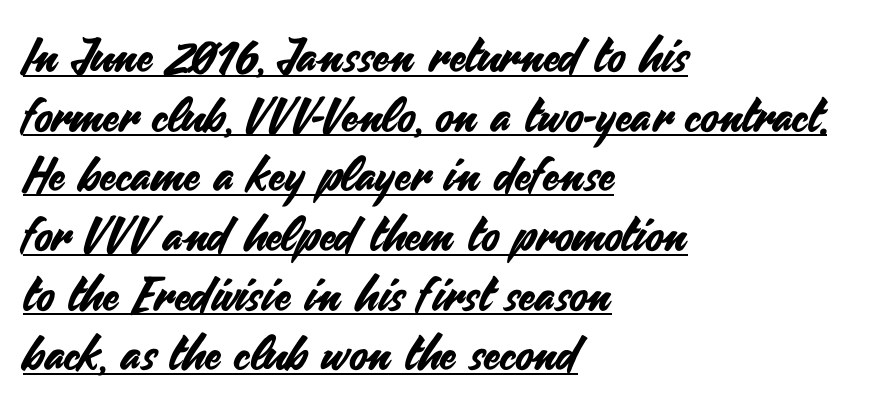
The image shows 47 px sans-serif type; set left-aligned, normal line spacing (1.27x), normal letter spacing, underlined; medium stroke contrast and a small x-height.
